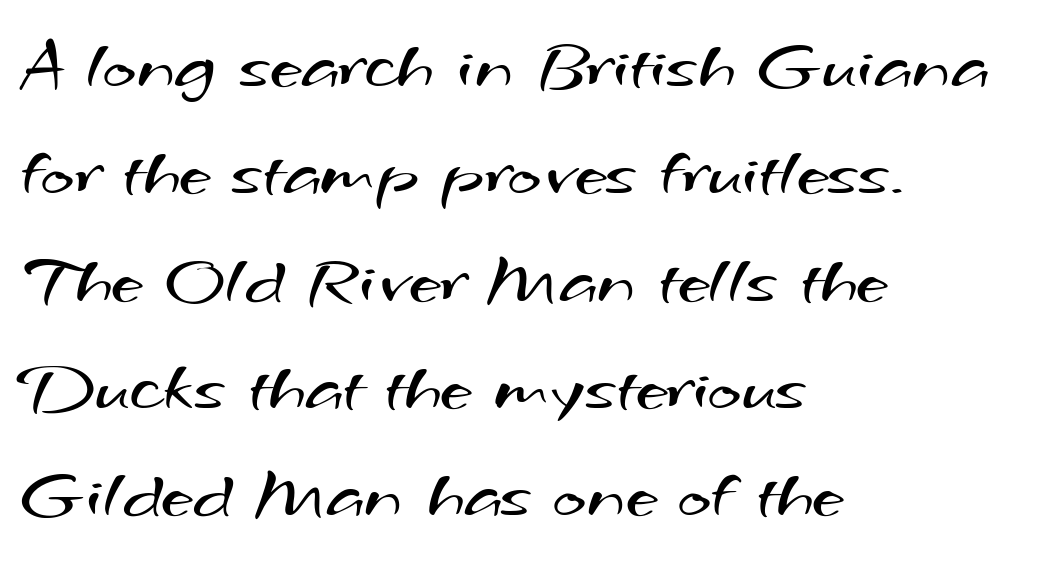
How would I describe the line gaps? Plain and ordinary. Weight: not bold — regular or lighter. Are there feet on the stems? There aren't — it's a sans. The passage shown is not underscored anywhere.
